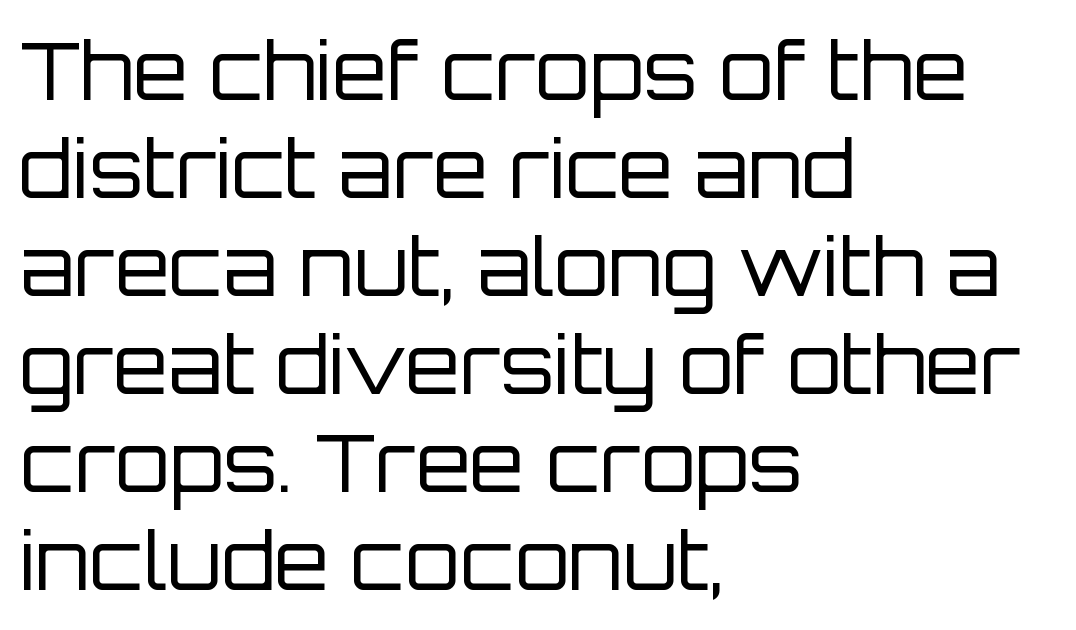
Q: Is the text bold? A: No.
Q: Is the text italic (slanted)? A: No, it is upright.
Q: Is the typeface a serif or a sans-serif typeface? A: Sans-serif.
Q: Is the text underlined? A: No.
Q: How is the paragraph aligned? A: Left-aligned.
Q: Is the spacing between letters normal or unusually wide? A: Normal.
Q: Width (condensed, normal, or wide)? A: Normal.
Q: Stroke contrast? A: Low.
Q: x-height? A: Large.
Q: Monospaced? A: No.
